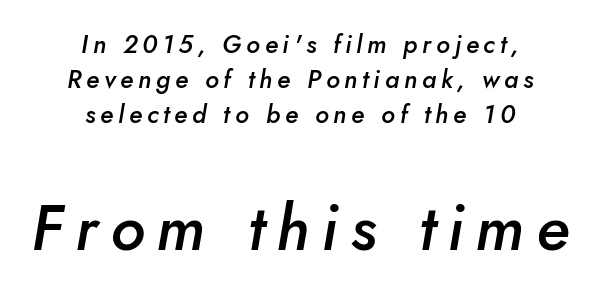
The image shows 63 px semibold type, italic (leaning right); set centered, normal line spacing (1.41x), not underlined; the second (bottom) block is 2.52x larger; low stroke contrast and a small x-height.
